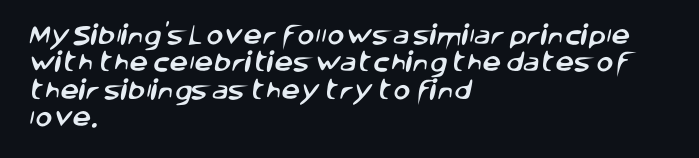
{"underline": "no", "align": "left", "line_spacing": "normal", "line_spacing_ratio": 1.3, "letter_spacing": "normal", "letter_spacing_em": 0.0, "glyph_px": 21}
